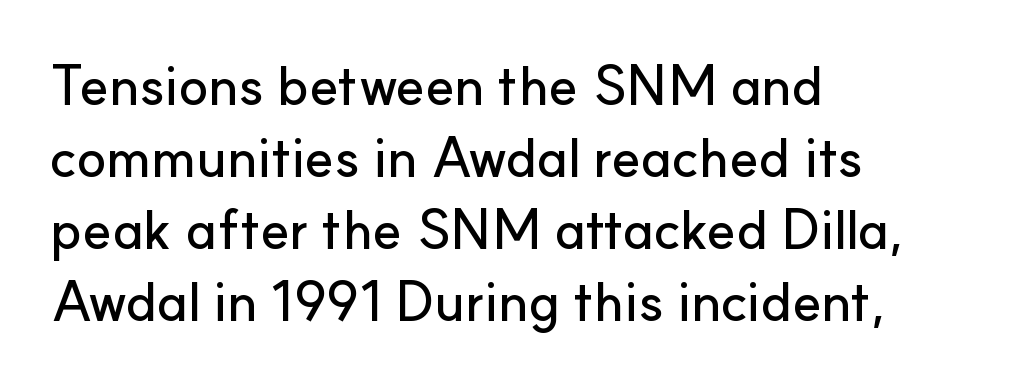
These lines are rendered in a variable-pitch font. All the whitespace from short lines collects on the right. Grotesque or geometric, the face here clearly has no serifs. Descenders hang freely into open space.
